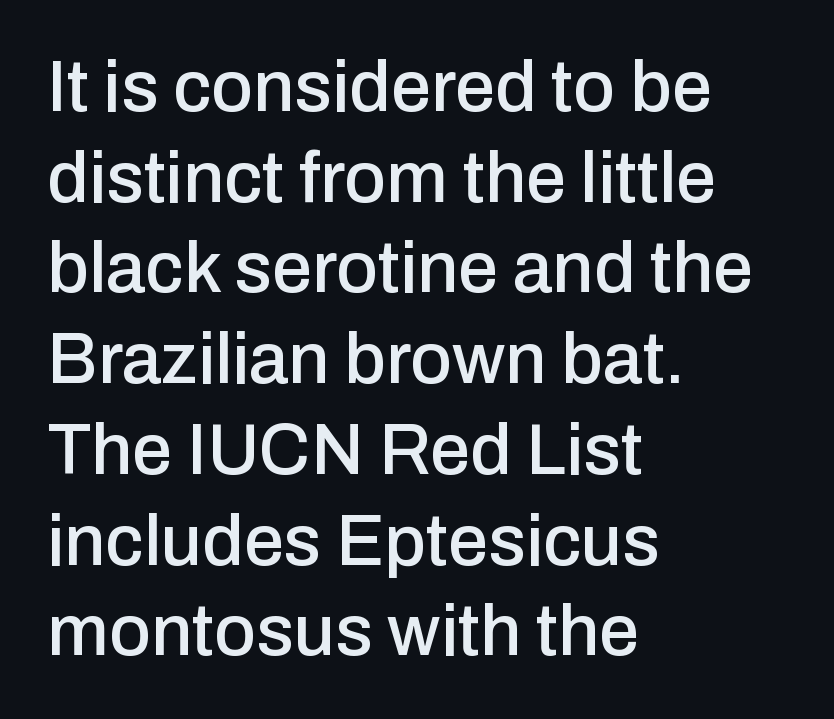
{"serif": "no", "italic": "no", "width": "normal", "stroke_contrast": "low", "x_height": "medium", "monospaced": "no", "underline": "no", "align": "left", "line_spacing": "normal", "line_spacing_ratio": 1.26, "letter_spacing": "normal", "letter_spacing_em": 0.0, "glyph_px": 72}
